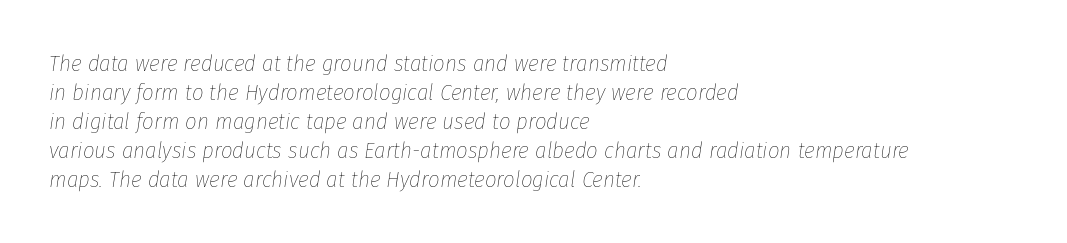
{"italic": "yes", "lean": "right", "slant_degrees": 8, "bold": "no", "underline": "no", "align": "left", "line_spacing": "normal", "line_spacing_ratio": 1.26, "letter_spacing": "normal", "letter_spacing_em": 0.0, "glyph_px": 23}
